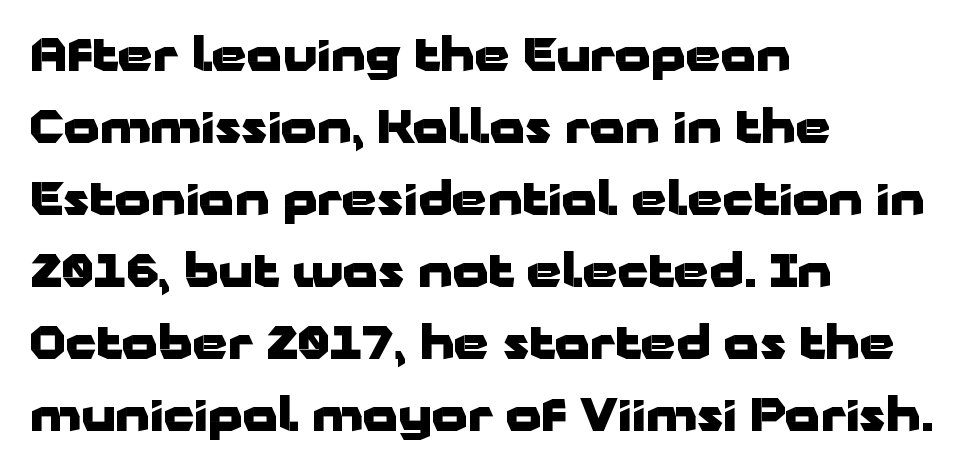
{"serif": "no", "italic": "no", "bold": "yes", "weight": "heavy", "width": "wide", "stroke_contrast": "low", "x_height": "medium", "monospaced": "no", "underline": "no", "align": "left", "line_spacing": "normal", "line_spacing_ratio": 1.6, "letter_spacing": "normal", "letter_spacing_em": 0.0, "glyph_px": 45}
